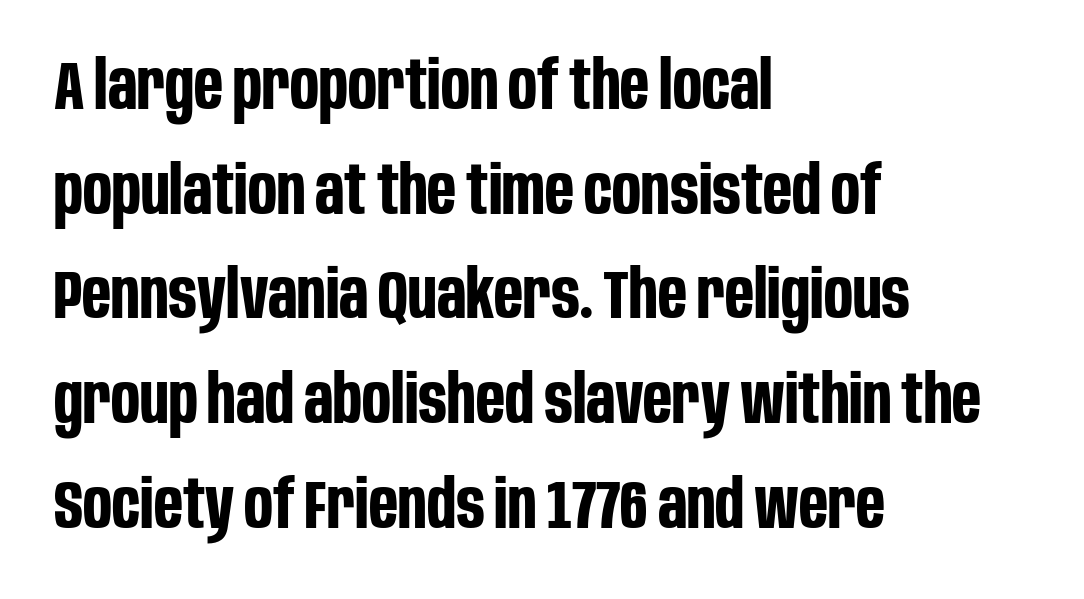
The image shows 68 px bold, condensed sans-serif type, upright; set left-aligned, normal line spacing (1.54x), normal letter spacing, not underlined; low stroke contrast and a large x-height.
